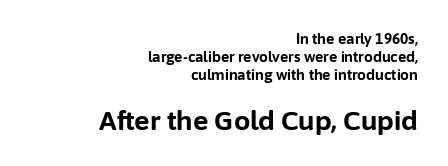
{"italic": "no", "bold": "yes", "underline": "no", "align": "right", "line_spacing": "normal", "line_spacing_ratio": 1.29, "letter_spacing": "normal", "letter_spacing_em": 0.0, "larger_block": "second", "size_ratio": 1.86, "glyph_px": 26}
